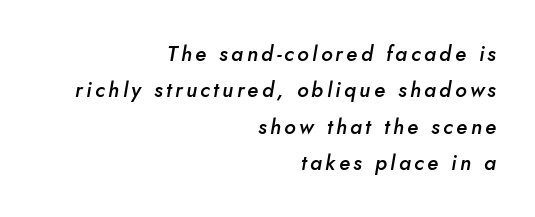
{"italic": "yes", "lean": "right", "slant_degrees": 10, "bold": "semi", "underline": "no", "align": "right", "line_spacing_ratio": 1.73, "glyph_px": 21}
